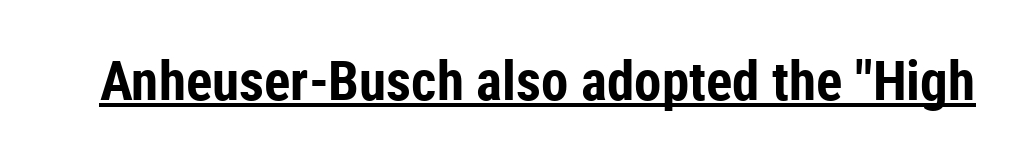
Q: Is the text bold? A: Yes.
Q: Is the text italic (slanted)? A: No, it is upright.
Q: Is the typeface a serif or a sans-serif typeface? A: Sans-serif.
Q: Is the text underlined? A: Yes.
Q: Is the spacing between letters normal or unusually wide? A: Normal.
Q: Width (condensed, normal, or wide)? A: Condensed.
Q: Stroke contrast? A: Low.
Q: x-height? A: Medium.
Q: Monospaced? A: No.
